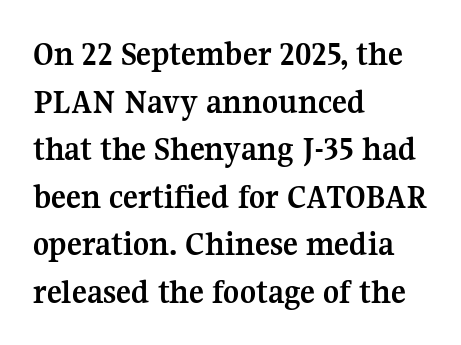
The image shows 35 px semibold serif type, upright; set left-aligned, normal line spacing (1.36x), normal letter spacing, not underlined; medium stroke contrast and a medium x-height.
